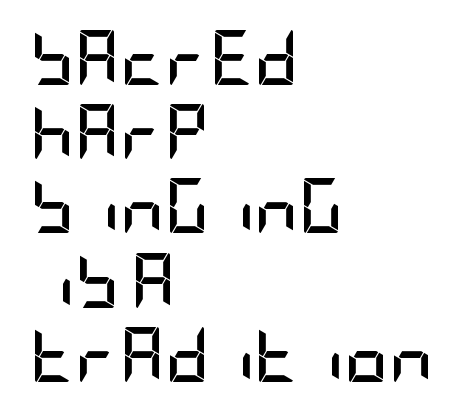
Q: Is the text bold? A: Yes.
Q: Is the text italic (slanted)? A: No, it is upright.
Q: Is the typeface a serif or a sans-serif typeface? A: Sans-serif.
Q: Is the text underlined? A: No.
Q: How is the paragraph aligned? A: Left-aligned.
Q: Is the spacing between letters normal or unusually wide? A: Normal.
Q: Is the spacing between lines tight, normal or loose? A: Normal.
Q: Width (condensed, normal, or wide)? A: Condensed.
Q: Stroke contrast? A: Low.
Q: x-height? A: Large.
